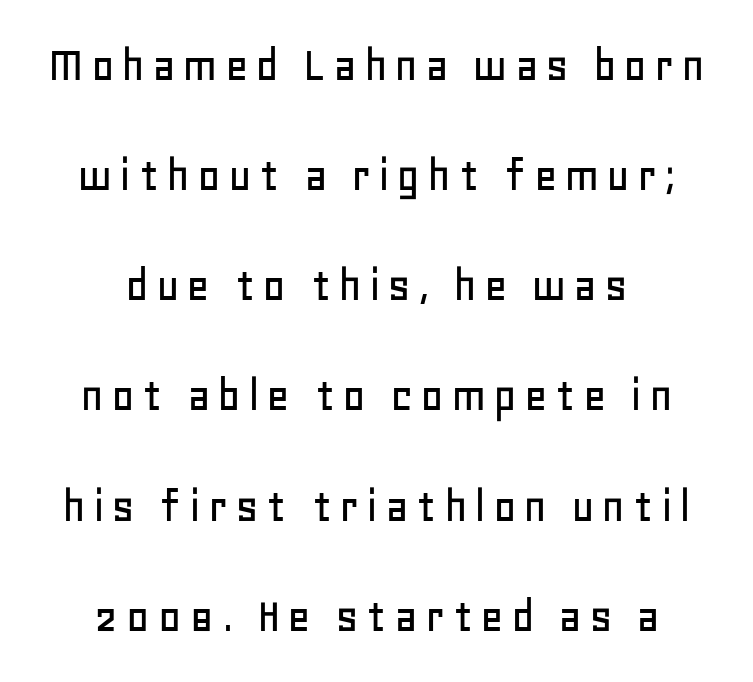
{"serif": "no", "italic": "no", "width": "normal", "stroke_contrast": "low", "x_height": "large", "monospaced": "no", "underline": "no", "align": "center", "line_spacing": "loose", "line_spacing_ratio": 2.16, "glyph_px": 51}
